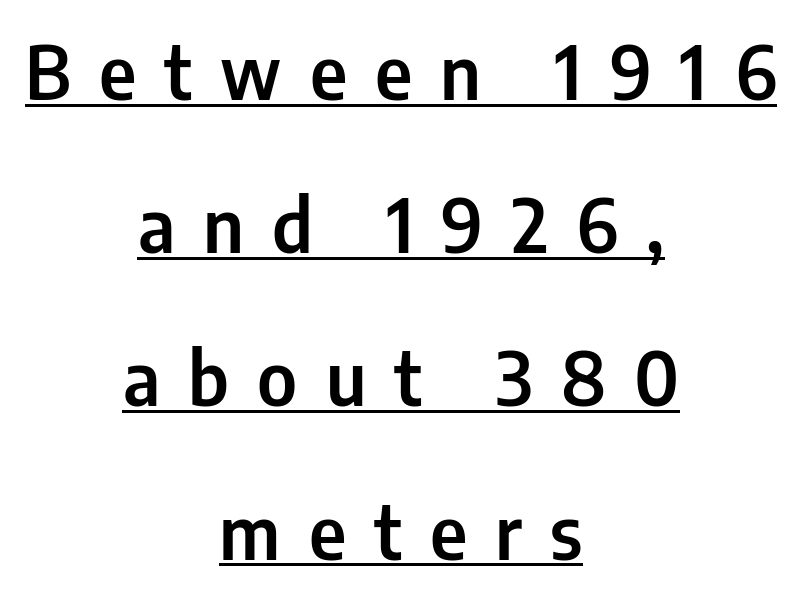
Q: Is the text italic (slanted)? A: No, it is upright.
Q: Is the typeface a serif or a sans-serif typeface? A: Sans-serif.
Q: Is the text underlined? A: Yes.
Q: How is the paragraph aligned? A: Centered.
Q: Is the spacing between letters normal or unusually wide? A: Unusually wide.
Q: Is the spacing between lines tight, normal or loose? A: Loose.
Q: Width (condensed, normal, or wide)? A: Condensed.
Q: Stroke contrast? A: Low.
Q: x-height? A: Medium.
Q: Monospaced? A: No.
